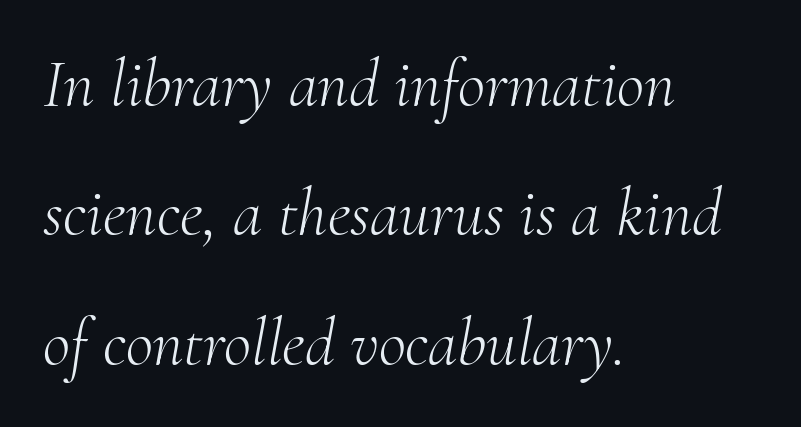
The image shows 67 px light serif type, italic (leaning right); set left-aligned, loose line spacing (1.93x), normal letter spacing, not underlined; medium stroke contrast and a small x-height.
